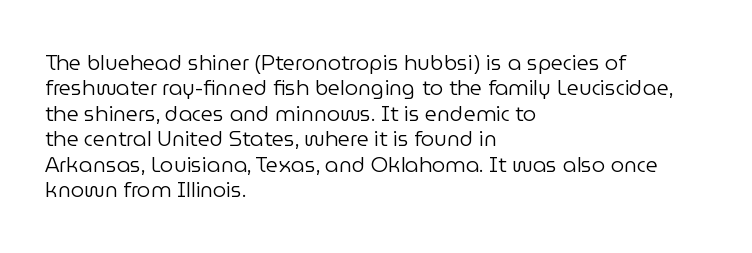
A bare baseline throughout the passage. Line beginnings align vertically; line endings do not. This sample uses plain, unmodified letter spacing. Posture: straight, roman, zero tilt. Is this a heavy cut? Hardly; it is regular or lighter.
